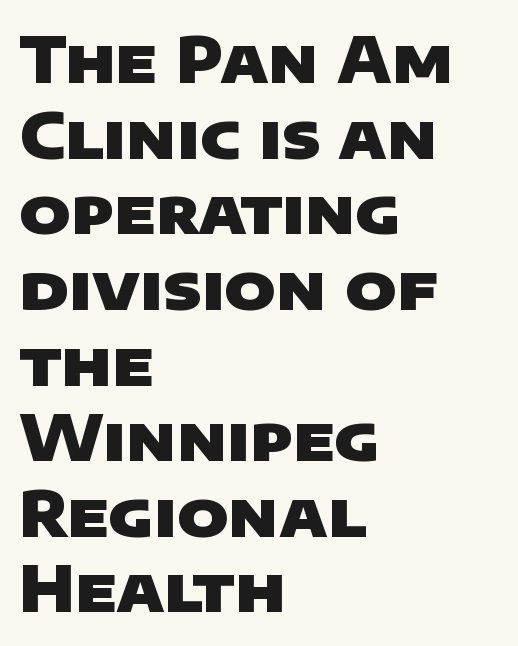
Q: Is the text bold? A: Yes.
Q: Is the typeface a serif or a sans-serif typeface? A: Sans-serif.
Q: Is the text underlined? A: No.
Q: How is the paragraph aligned? A: Left-aligned.
Q: Is the spacing between letters normal or unusually wide? A: Normal.
Q: Width (condensed, normal, or wide)? A: Wide.
Q: Stroke contrast? A: Low.
Q: x-height? A: Large.
Q: Monospaced? A: No.
